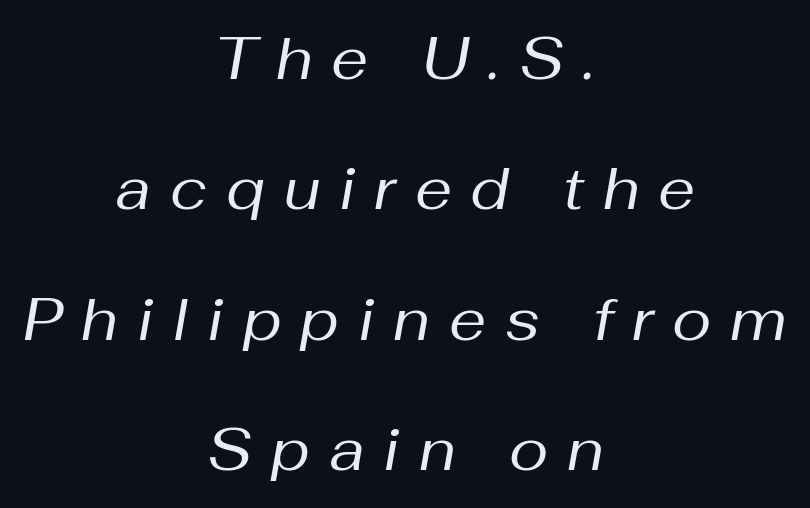
The image shows 59 px regular-weight type, italic (leaning right); set centered, loose line spacing (2.21x), unusually wide letter spacing (+0.32 em), not underlined; medium stroke contrast and a medium x-height.
